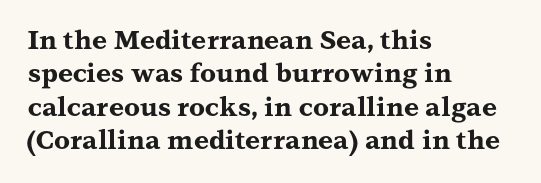
{"italic": "no", "bold": "yes", "underline": "no", "align": "left", "line_spacing": "normal", "line_spacing_ratio": 1.28, "letter_spacing": "normal", "letter_spacing_em": 0.0, "glyph_px": 26}
